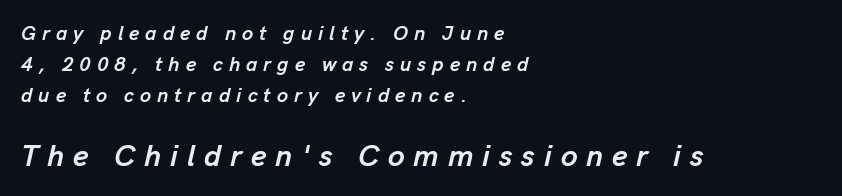
Quick note: underline off. Character size in the trailing block exceeds that of the leading block. Words appear elongated and porous because spacing is wide. Horizontal bands of white between lines are of average thickness. As a designer I'd log this as weight 700, bold.
